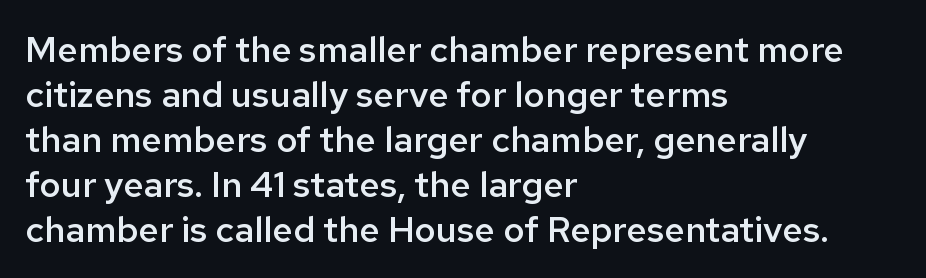
{"serif": "no", "italic": "no", "bold": "semi", "weight": "semibold", "width": "normal", "stroke_contrast": "low", "x_height": "medium", "monospaced": "no", "underline": "no", "align": "left", "line_spacing": "normal", "line_spacing_ratio": 1.25, "letter_spacing": "normal", "letter_spacing_em": 0.0, "glyph_px": 36}
